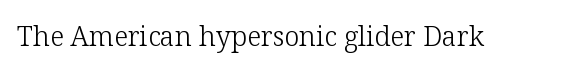
Has an underline been added? It has not. The type is set solid horizontally, with unmodified tracking. The characters are drawn with everyday or finer stroke widths. Every character sits straight up, as roman type does.
